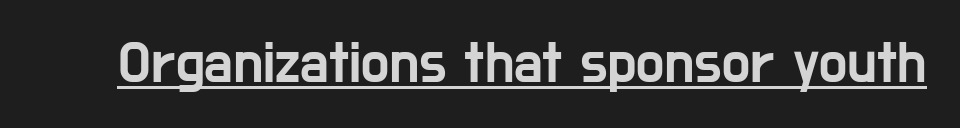
The image shows 59 px condensed sans-serif type, upright; set normal letter spacing, underlined; low stroke contrast and a medium x-height.
